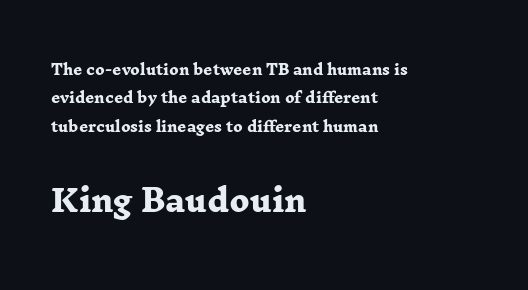
Any mark beneath the type? The region is blank. One glance says open: line gaps are wider than usual. The rendering enlarges the type as you move from the upper chunk to the lower. Left-aligned paragraph, ragged on the right. Strokes here are thick enough to call this a true bold. The characters display serif detailing at their extremities.
